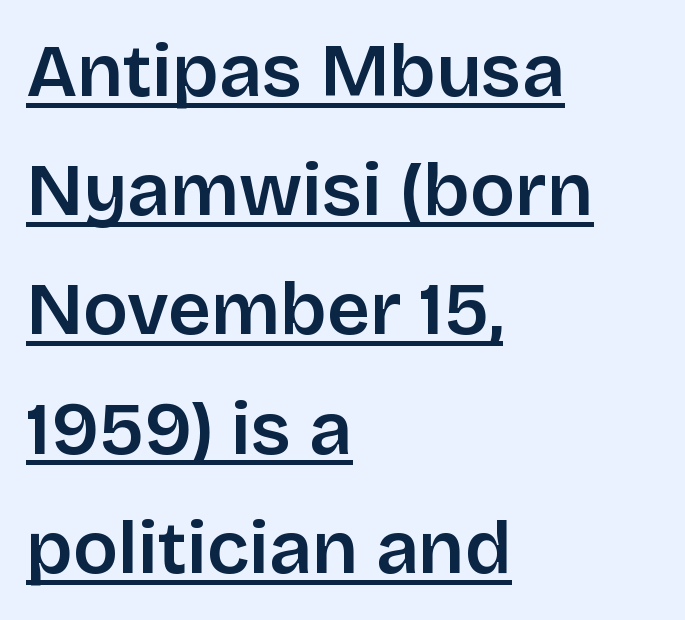
Q: Is the text italic (slanted)? A: No, it is upright.
Q: Is the typeface a serif or a sans-serif typeface? A: Sans-serif.
Q: Is the text underlined? A: Yes.
Q: How is the paragraph aligned? A: Left-aligned.
Q: Is the spacing between letters normal or unusually wide? A: Normal.
Q: Is the spacing between lines tight, normal or loose? A: Normal.
Q: Width (condensed, normal, or wide)? A: Normal.
Q: Stroke contrast? A: Low.
Q: x-height? A: Large.
Q: Monospaced? A: No.
